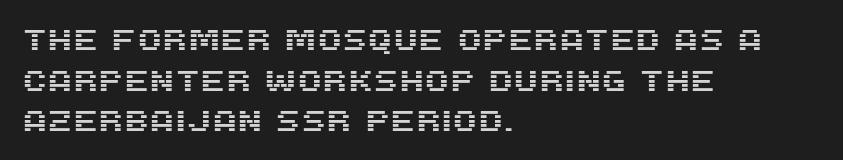
The font family rendered here belongs to the sans-serif group. No italicization has been applied; the sample stays upright. Does the copy run flush right? No — it runs flush left. Bare-footed words on every line. Leading matches the norm, producing a regular column. Each letter keeps its own natural width here, so spacing adapts to shape.
